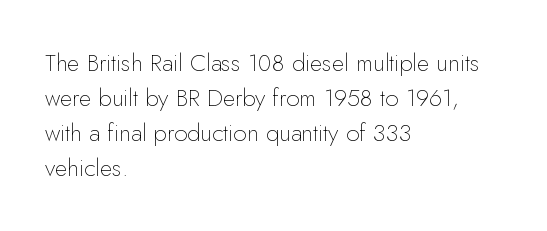
No word sits above an underline. This is the regular roman posture of the typeface. The lines in this sample share a left origin and differ only in where they stop. Successive baselines arrive at the customary interval.
